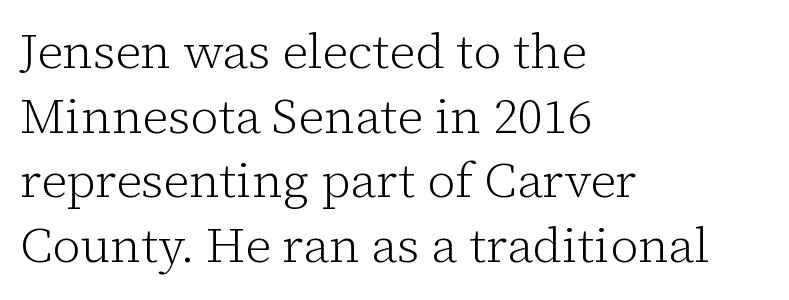
{"serif": "yes", "italic": "no", "bold": "no", "weight": "light", "width": "normal", "stroke_contrast": "low", "x_height": "medium", "monospaced": "no", "underline": "no", "align": "left", "line_spacing": "normal", "line_spacing_ratio": 1.32, "letter_spacing": "normal", "letter_spacing_em": 0.0, "glyph_px": 49}
